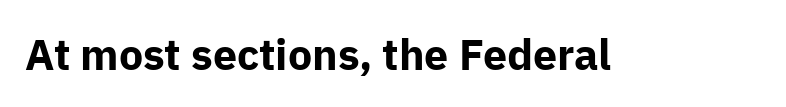
{"serif": "no", "italic": "no", "bold": "yes", "weight": "bold", "width": "normal", "stroke_contrast": "low", "x_height": "medium", "monospaced": "no", "underline": "no", "letter_spacing": "normal", "letter_spacing_em": 0.0, "glyph_px": 43}
